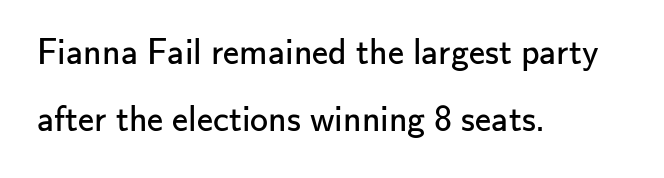
{"serif": "no", "italic": "no", "bold": "no", "weight": "regular", "width": "normal", "stroke_contrast": "low", "x_height": "small", "monospaced": "no", "underline": "no", "align": "left", "line_spacing_ratio": 1.87, "letter_spacing": "normal", "letter_spacing_em": 0.0, "glyph_px": 36}
